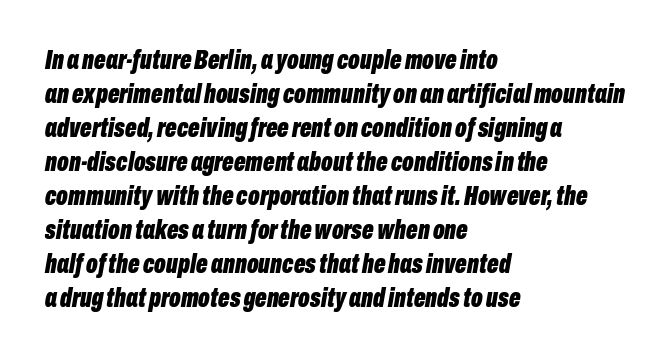
Chunky letters — that's bold for sure. The face used here has a pronounced slope to its letters. Each line starts at the same left margin while the right side varies. Each word holds together tightly as a unit, with standard inter-letter gaps. The baseline area is clear.
